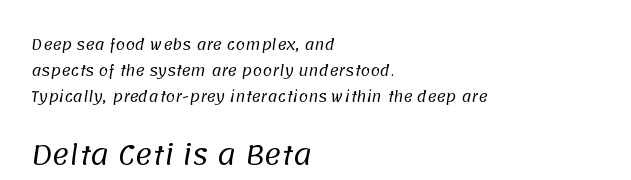
{"bold": "no", "underline": "no", "align": "left", "line_spacing_ratio": 1.84, "letter_spacing": "normal", "letter_spacing_em": 0.0, "larger_block": "second", "size_ratio": 1.86, "glyph_px": 26}
